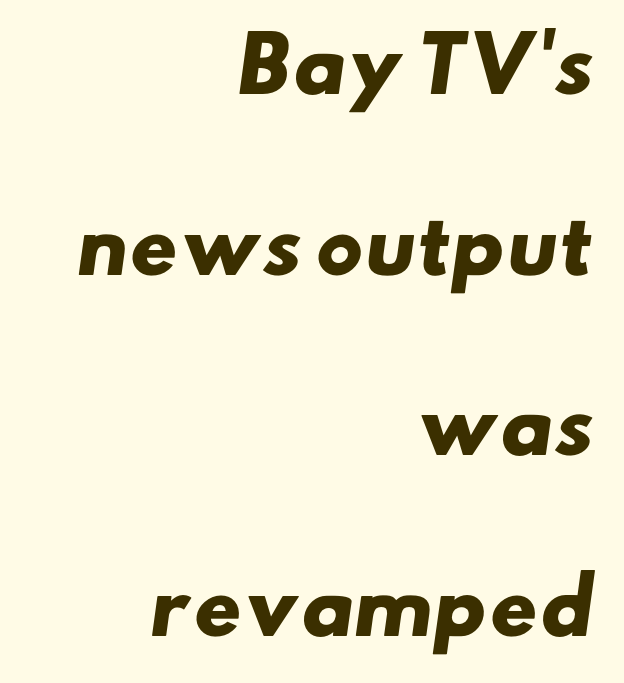
The rendering uses natural spacing where letterforms have individual widths. The type family on display is of the sans-serif kind. Regarding leading, the lines here are spaced well apart. Glyph-to-glyph distance matches everyday printed text. The gap between lines stays unmarked.
